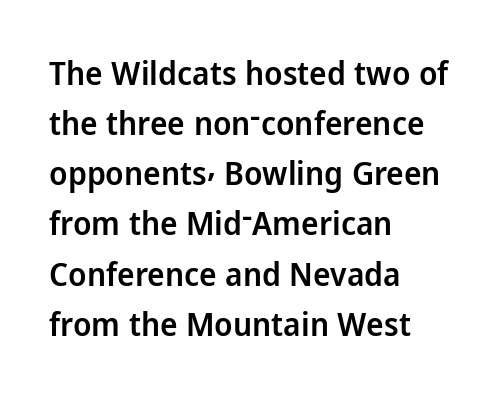
Q: Is the text bold? A: Semi-bold.
Q: Is the text italic (slanted)? A: No, it is upright.
Q: Is the typeface a serif or a sans-serif typeface? A: Sans-serif.
Q: Is the text underlined? A: No.
Q: How is the paragraph aligned? A: Left-aligned.
Q: Is the spacing between letters normal or unusually wide? A: Normal.
Q: Is the spacing between lines tight, normal or loose? A: Normal.
Q: Width (condensed, normal, or wide)? A: Normal.
Q: Stroke contrast? A: Low.
Q: x-height? A: Medium.
Q: Monospaced? A: No.
